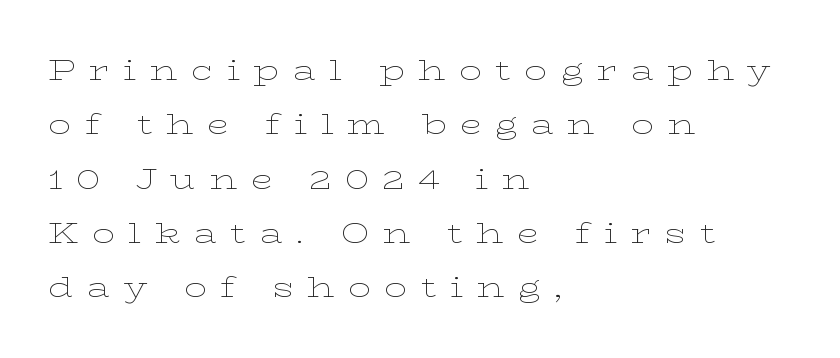
{"serif": "yes", "italic": "no", "bold": "no", "weight": "thin", "width": "wide", "stroke_contrast": "low", "x_height": "medium", "monospaced": "no", "underline": "no", "align": "left", "line_spacing": "loose", "line_spacing_ratio": 1.94, "letter_spacing": "wide", "letter_spacing_em": 0.48, "glyph_px": 28}
